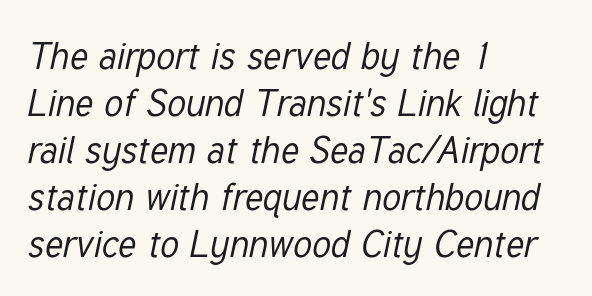
The image shows 37 px regular-weight, condensed type, italic (leaning right); set left-aligned, normal line spacing (1.27x), normal letter spacing, not underlined; low stroke contrast and a medium x-height.
